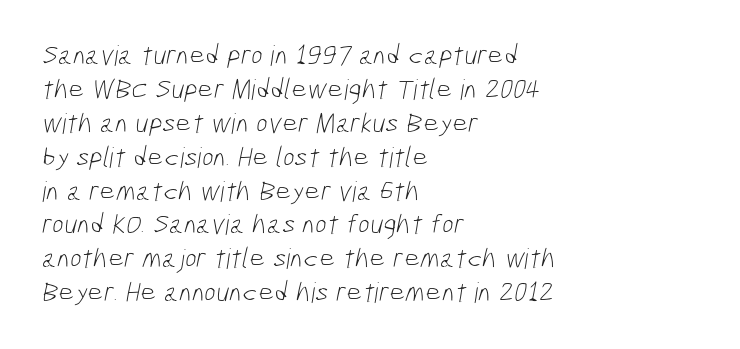
Q: Is the text bold? A: No.
Q: Is the typeface a serif or a sans-serif typeface? A: Sans-serif.
Q: Is the text underlined? A: No.
Q: How is the paragraph aligned? A: Left-aligned.
Q: Is the spacing between letters normal or unusually wide? A: Normal.
Q: Width (condensed, normal, or wide)? A: Condensed.
Q: Stroke contrast? A: Low.
Q: x-height? A: Medium.
Q: Monospaced? A: No.
